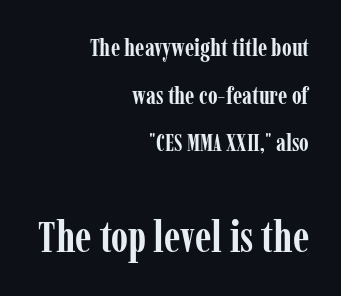
The image shows 44 px semibold, condensed serif type, upright; set right-aligned, loose line spacing (1.91x), normal letter spacing, not underlined; the second (bottom) block is 1.76x larger; low stroke contrast and a medium x-height.
